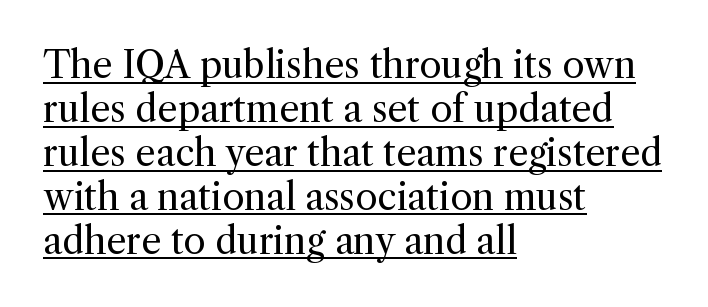
The image shows 36 px regular-weight serif type, upright; set left-aligned, line spacing 1.22x, normal letter spacing, underlined; a medium x-height.
